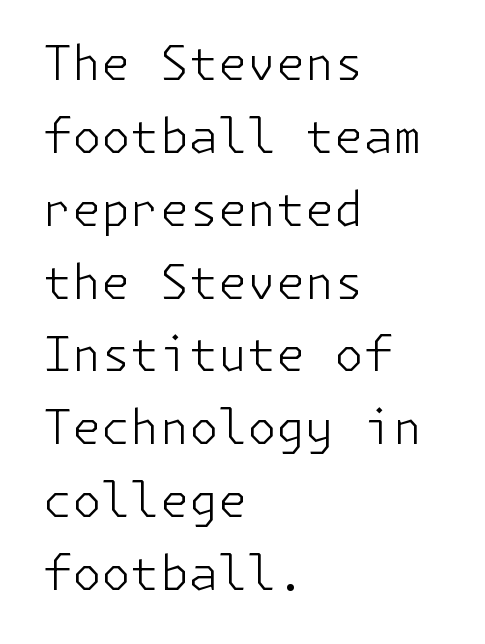
The image shows 47 px light sans-serif type, upright; set left-aligned, normal line spacing (1.55x), normal letter spacing, not underlined; low stroke contrast and a medium x-height.
